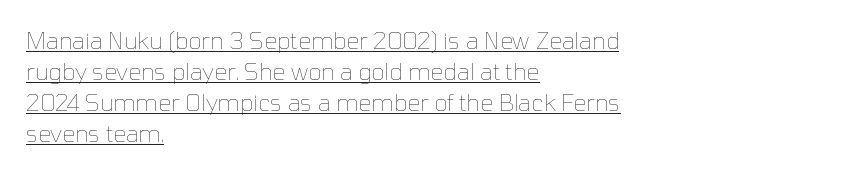
The image shows 23 px text type, upright; set left-aligned, normal line spacing (1.35x), normal letter spacing, underlined.
